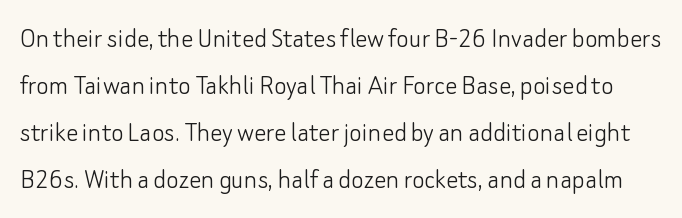
{"serif": "no", "italic": "no", "bold": "no", "weight": "light", "width": "normal", "stroke_contrast": "low", "x_height": "small", "monospaced": "no", "underline": "no", "line_spacing": "normal", "line_spacing_ratio": 1.57, "letter_spacing": "normal", "letter_spacing_em": 0.0, "glyph_px": 30}
